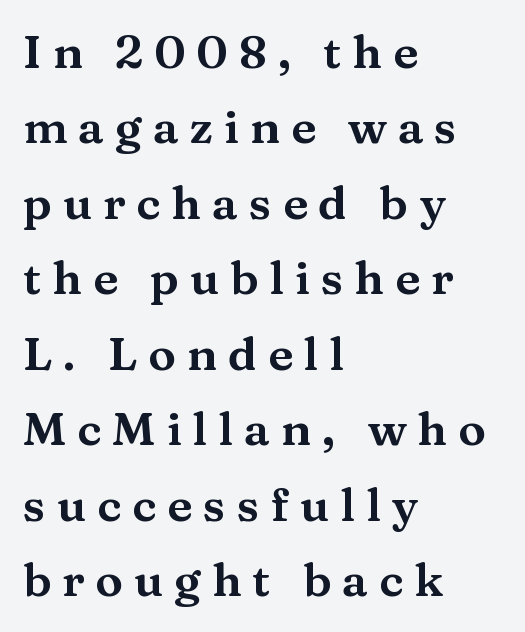
Tracking value appears strongly positive — letters spread wide. The lettering holds an erect, upright posture throughout. The words here are not underlined. Reading down the block, your eye returns to a fixed left position each line. Check where the strokes stop: tiny serifs finish them off.
